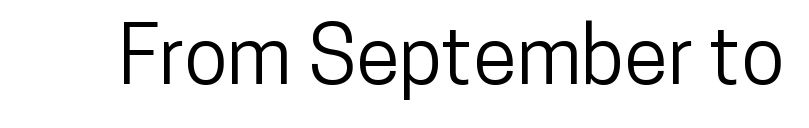
Q: Is the text italic (slanted)? A: No, it is upright.
Q: Is the typeface a serif or a sans-serif typeface? A: Sans-serif.
Q: Is the text underlined? A: No.
Q: Is the spacing between letters normal or unusually wide? A: Normal.
Q: Width (condensed, normal, or wide)? A: Condensed.
Q: Stroke contrast? A: Low.
Q: x-height? A: Medium.
Q: Monospaced? A: No.
